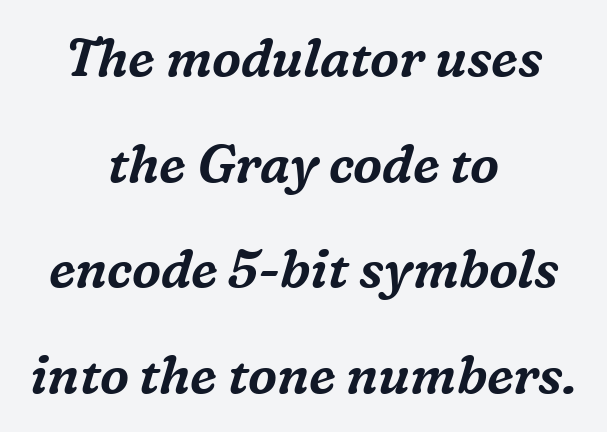
{"serif": "yes", "italic": "yes", "lean": "right", "slant_degrees": 16, "width": "normal", "stroke_contrast": "medium", "x_height": "medium", "monospaced": "no", "underline": "no", "align": "center", "line_spacing": "loose", "line_spacing_ratio": 2.03, "letter_spacing": "normal", "letter_spacing_em": 0.0, "glyph_px": 52}
